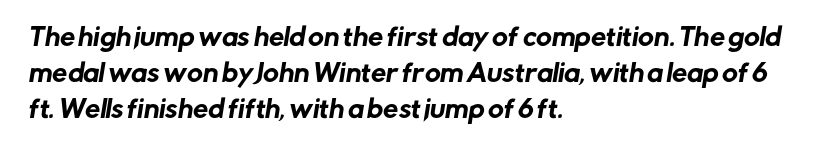
The image shows 24 px text type; set left-aligned, normal line spacing (1.49x), normal letter spacing, not underlined.
